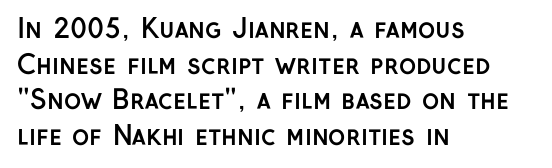
Q: Is the text bold? A: Yes.
Q: Is the text italic (slanted)? A: No, it is upright.
Q: Is the text underlined? A: No.
Q: How is the paragraph aligned? A: Left-aligned.
Q: Is the spacing between letters normal or unusually wide? A: Normal.
Q: Is the spacing between lines tight, normal or loose? A: Normal.
